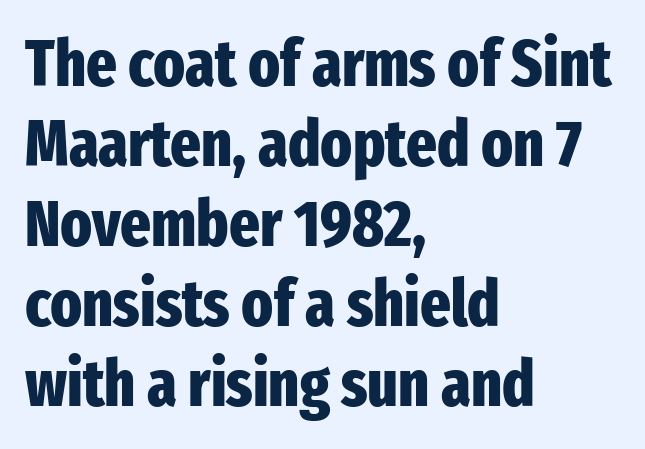
The rendering keeps characters at their native spacing. Think of a printed novel: that variable character pitch is what you see here. Compared with an ordinary text face, these strokes are far heavier — a full bold. The specimen reads as upright at a glance.
